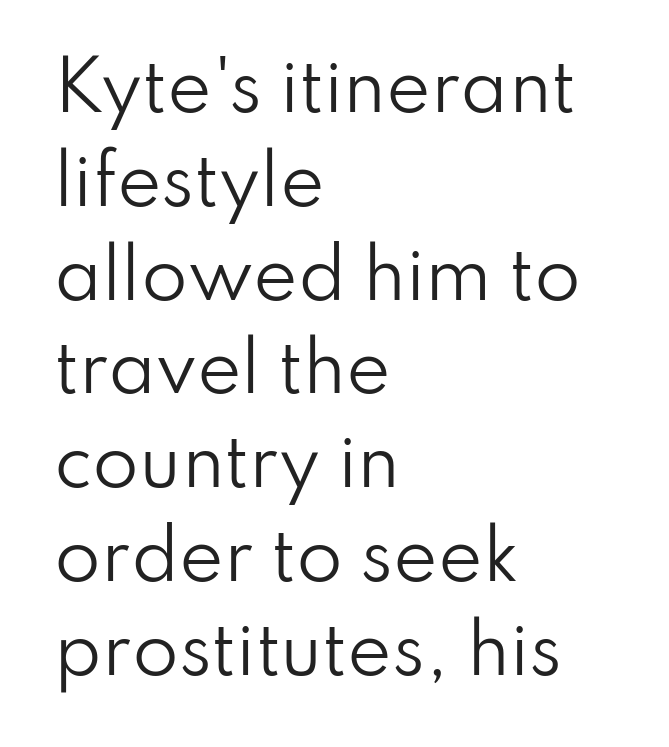
{"serif": "no", "italic": "no", "bold": "no", "weight": "regular", "width": "normal", "stroke_contrast": "low", "x_height": "small", "monospaced": "no", "underline": "no", "align": "left", "line_spacing": "normal", "line_spacing_ratio": 1.4, "letter_spacing": "normal", "letter_spacing_em": 0.0, "glyph_px": 67}
